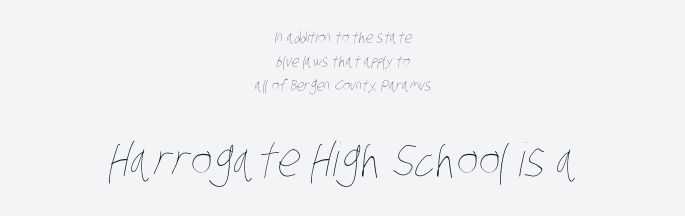
The second block has been scaled up relative to the first. Each letter keeps its own natural width here, so spacing adapts to shape. The letters sit at their default tracking, neither squeezed nor spread. A student would call this center alignment; a typographer would say set centered.
